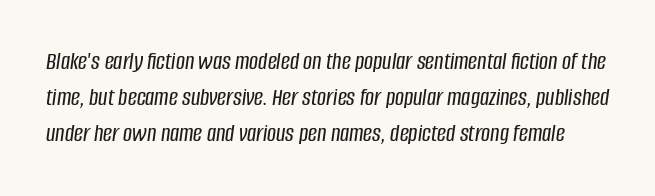
The image shows 25 px text type, italic (leaning right); set normal line spacing (1.45x), normal letter spacing, not underlined.
